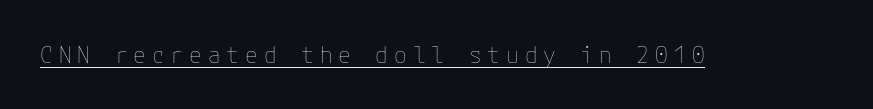
{"italic": "no", "bold": "no", "underline": "yes", "letter_spacing": "wide", "letter_spacing_em": 0.26, "glyph_px": 23}
